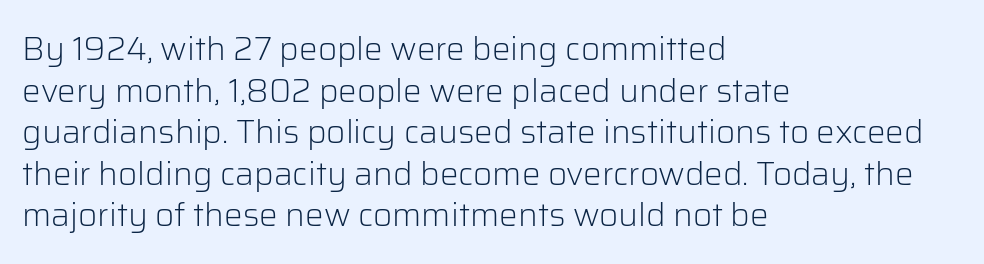
The image shows 33 px light sans-serif type, upright; set left-aligned, normal line spacing (1.26x), normal letter spacing, not underlined; low stroke contrast and a medium x-height.
